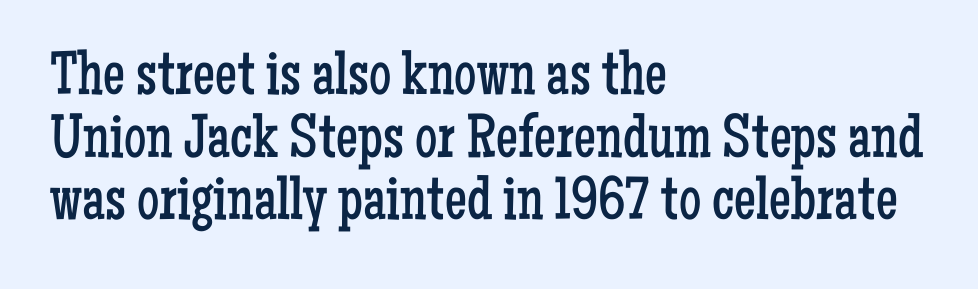
Q: Is the text bold? A: No.
Q: Is the text italic (slanted)? A: No, it is upright.
Q: Is the typeface a serif or a sans-serif typeface? A: Serif.
Q: Is the text underlined? A: No.
Q: How is the paragraph aligned? A: Left-aligned.
Q: Is the spacing between letters normal or unusually wide? A: Normal.
Q: Is the spacing between lines tight, normal or loose? A: Tight.
Q: Width (condensed, normal, or wide)? A: Condensed.
Q: Stroke contrast? A: Low.
Q: x-height? A: Medium.
Q: Monospaced? A: No.
